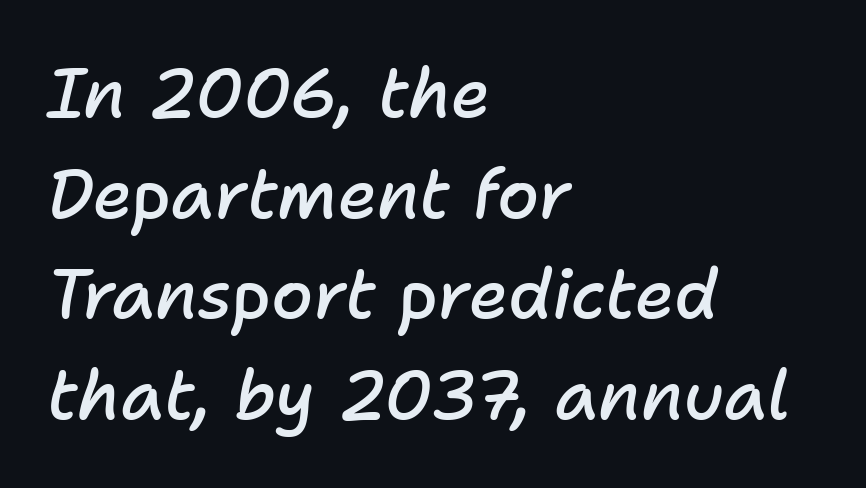
Q: Is the text bold? A: Semi-bold.
Q: Is the text italic (slanted)? A: Yes, it leans right by about 11 degrees.
Q: Is the text underlined? A: No.
Q: How is the paragraph aligned? A: Left-aligned.
Q: Is the spacing between letters normal or unusually wide? A: Normal.
Q: Is the spacing between lines tight, normal or loose? A: Normal.
Q: Width (condensed, normal, or wide)? A: Normal.
Q: Stroke contrast? A: Low.
Q: x-height? A: Medium.
Q: Monospaced? A: No.
